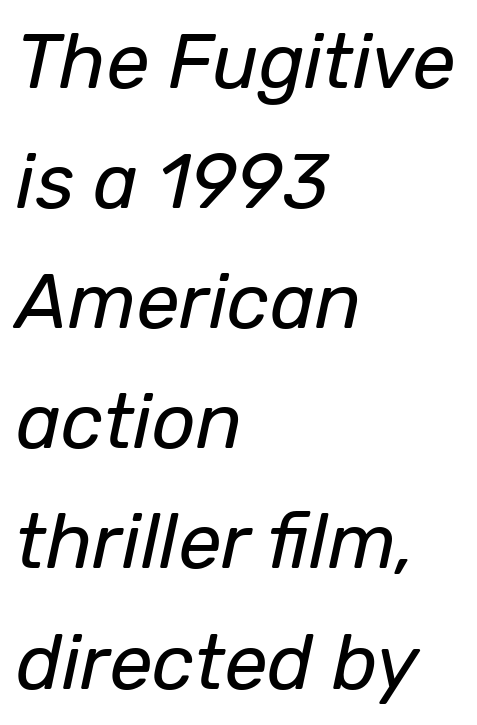
The image shows 77 px regular-weight type, italic (leaning right); set left-aligned, normal line spacing (1.56x), normal letter spacing, not underlined; low stroke contrast and a medium x-height.
